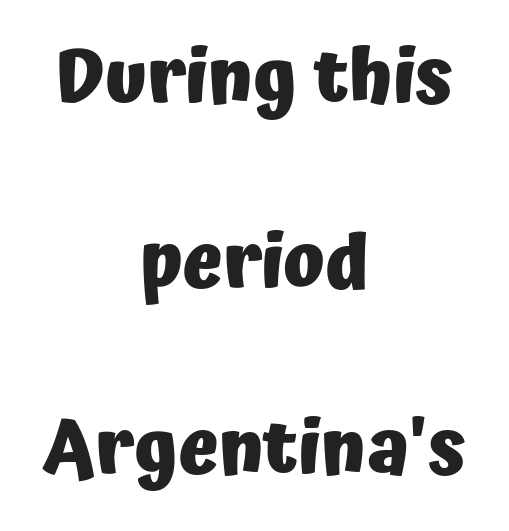
The glyphs in this specimen are sans serif. Every stem runs plumb, perpendicular to the baseline. This sample has the flowing, uneven cadence of proportional lettering. Bare-footed words on every line. The rendering uses a large line-height, opening up the rows.
